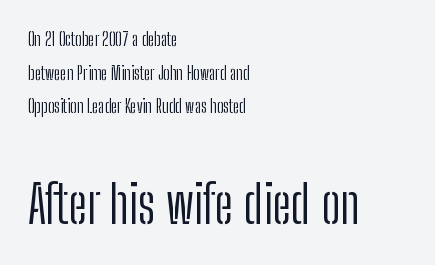
{"serif": "no", "italic": "no", "bold": "no", "weight": "light", "width": "condensed", "stroke_contrast": "low", "x_height": "medium", "monospaced": "no", "underline": "no", "align": "left", "line_spacing_ratio": 1.87, "letter_spacing": "normal", "letter_spacing_em": 0.0, "larger_block": "second", "size_ratio": 2.94, "glyph_px": 53}
